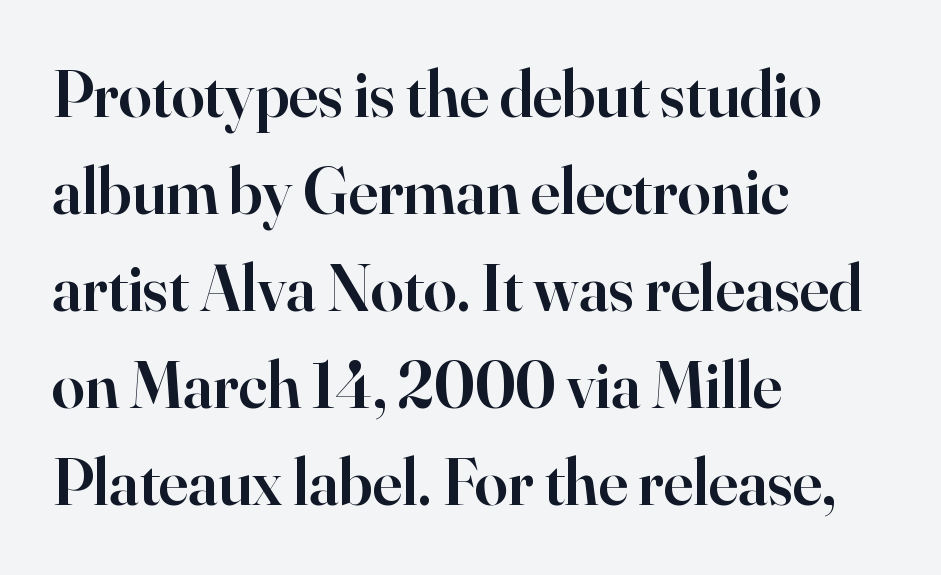
The image shows 66 px semibold serif type, upright; set left-aligned, normal line spacing (1.47x), normal letter spacing, not underlined; high stroke contrast and a small x-height.
